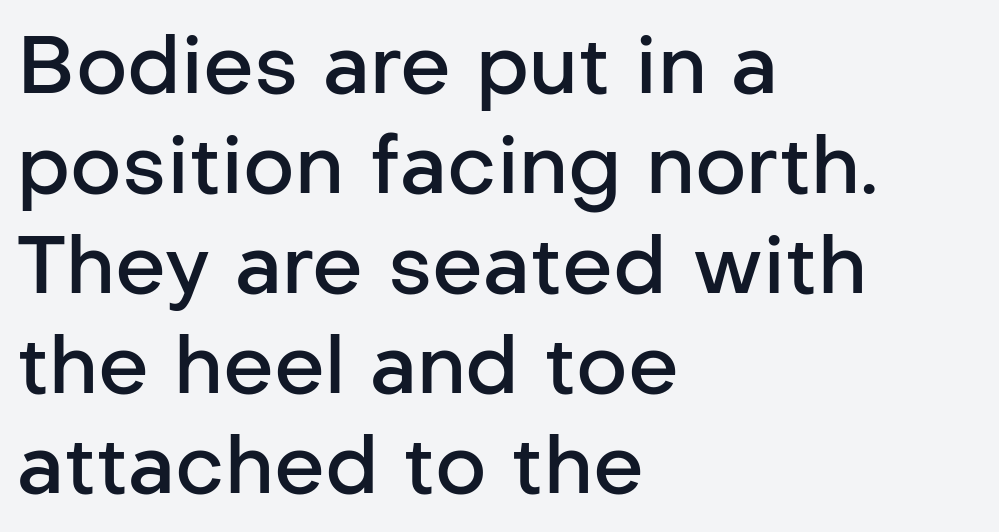
Note: no serifs on the glyphs. The line-height multiplier appears to be the usual default. No extra tracking has been applied to these lines. The lettering stays uniformly vertical, giving the passage a roman look. A clean baseline with only descenders dipping below it.
